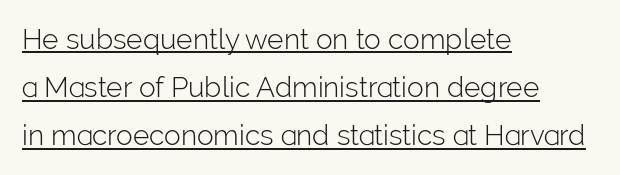
The image shows 28 px light sans-serif type, upright; set left-aligned, line spacing 1.72x, normal letter spacing, underlined; low stroke contrast and a medium x-height.
